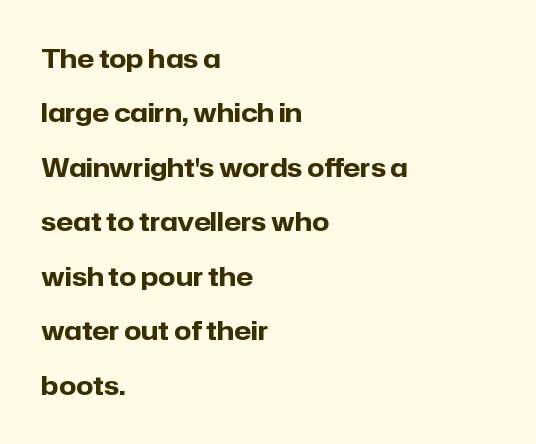
{"italic": "no", "bold": "yes", "underline": "no", "align": "left", "line_spacing": "loose", "line_spacing_ratio": 2.18, "letter_spacing": "normal", "letter_spacing_em": 0.0, "glyph_px": 25}
